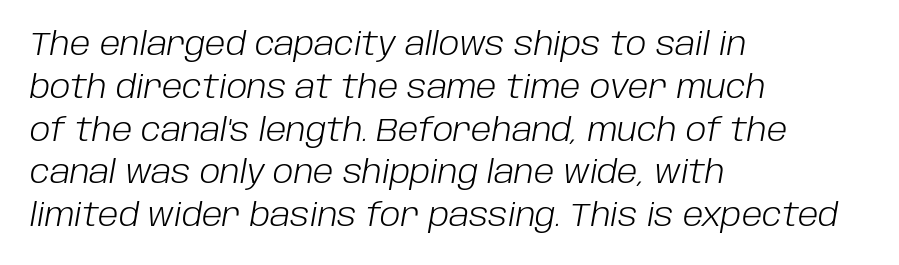
Interline gaps are of average width in this sample. Every row of glyphs begins at an identical x-position on the left. Rule under the text: the space is simply empty. Varying glyph widths throughout — classic text-font behaviour.
